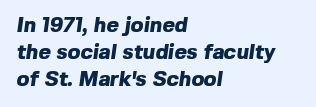
The image shows 21 px bold type; set left-aligned, normal line spacing (1.29x), normal letter spacing, not underlined.
